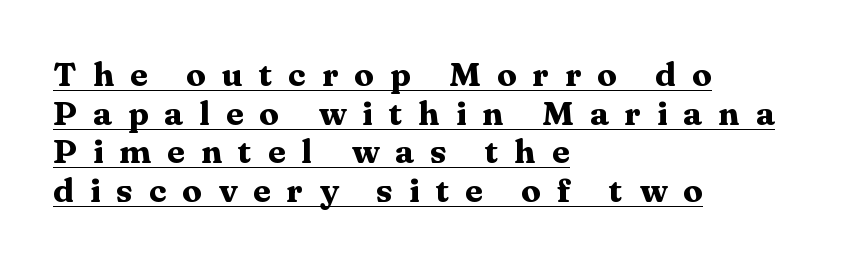
The image shows 33 px heavy, wide serif type, upright; set left-aligned, line spacing 1.17x, unusually wide letter spacing (+0.48 em), underlined; medium stroke contrast and a medium x-height.
